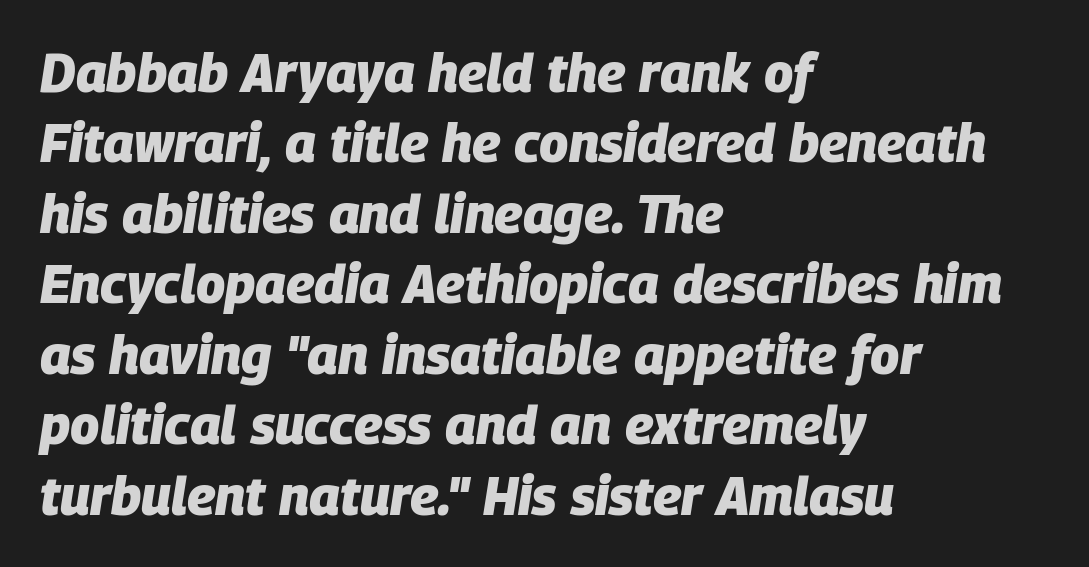
Q: Is the text bold? A: Yes.
Q: Is the text italic (slanted)? A: Yes, it leans right by about 9 degrees.
Q: Is the text underlined? A: No.
Q: How is the paragraph aligned? A: Left-aligned.
Q: Is the spacing between letters normal or unusually wide? A: Normal.
Q: Is the spacing between lines tight, normal or loose? A: Normal.
Q: Width (condensed, normal, or wide)? A: Normal.
Q: Stroke contrast? A: Low.
Q: x-height? A: Large.
Q: Monospaced? A: No.
